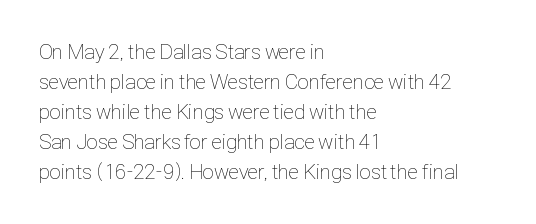
Q: Is the text bold? A: No.
Q: Is the text italic (slanted)? A: No, it is upright.
Q: Is the text underlined? A: No.
Q: How is the paragraph aligned? A: Left-aligned.
Q: Is the spacing between letters normal or unusually wide? A: Normal.
Q: Is the spacing between lines tight, normal or loose? A: Normal.
